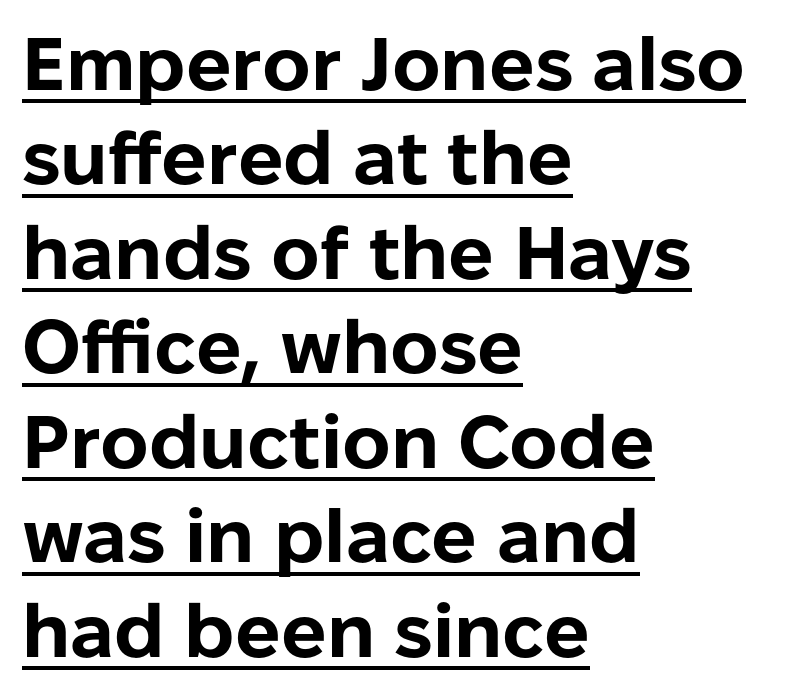
Style check: upright. Serif or sans? Sans — the stroke terminals are bare. This rendering leaves character spacing at its baseline value. Spacing verdict: proportional, widths tailored to each character. Honestly, the underline is the first thing you notice here. A full-strength bold gives these letters their thick strokes.
